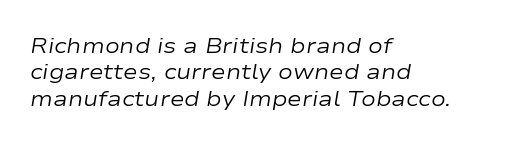
The image shows 22 px text type, italic (leaning right); set left-aligned, line spacing 1.2x, normal letter spacing, not underlined.
